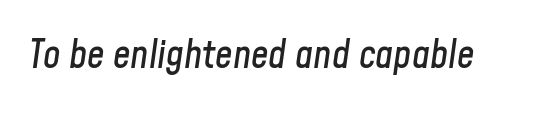
The image shows 39 px condensed type, italic (leaning right); set normal letter spacing, not underlined; low stroke contrast and a medium x-height.
